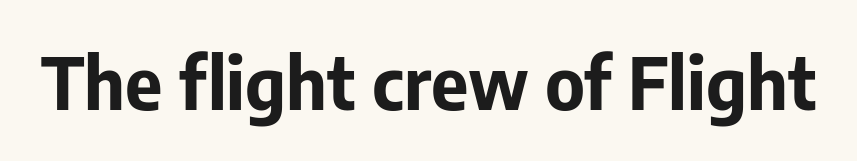
The image shows 72 px bold sans-serif type, upright; set normal letter spacing, not underlined; low stroke contrast and a medium x-height.
